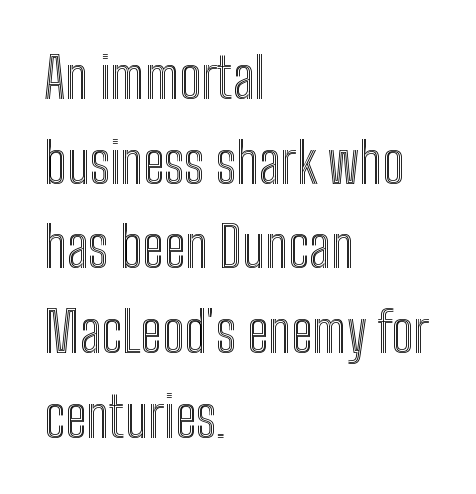
Q: Is the text italic (slanted)? A: No, it is upright.
Q: Is the text underlined? A: No.
Q: How is the paragraph aligned? A: Left-aligned.
Q: Is the spacing between letters normal or unusually wide? A: Normal.
Q: Is the spacing between lines tight, normal or loose? A: Normal.
Q: Width (condensed, normal, or wide)? A: Condensed.
Q: x-height? A: Medium.
Q: Monospaced? A: No.
